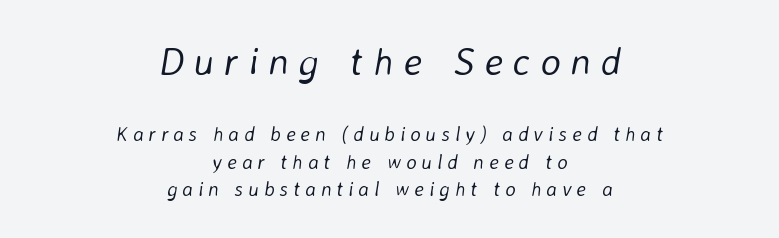
The image shows 39 px light type, italic (leaning right); set centered, normal line spacing (1.38x), unusually wide letter spacing (+0.25 em), not underlined; the first (top) block is 1.95x larger; low stroke contrast and a medium x-height.
